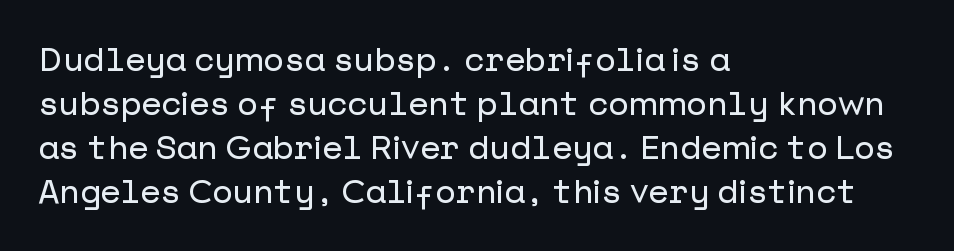
The image shows 33 px sans-serif type, upright; set left-aligned, normal line spacing (1.33x), normal letter spacing, not underlined; low stroke contrast and a medium x-height.
